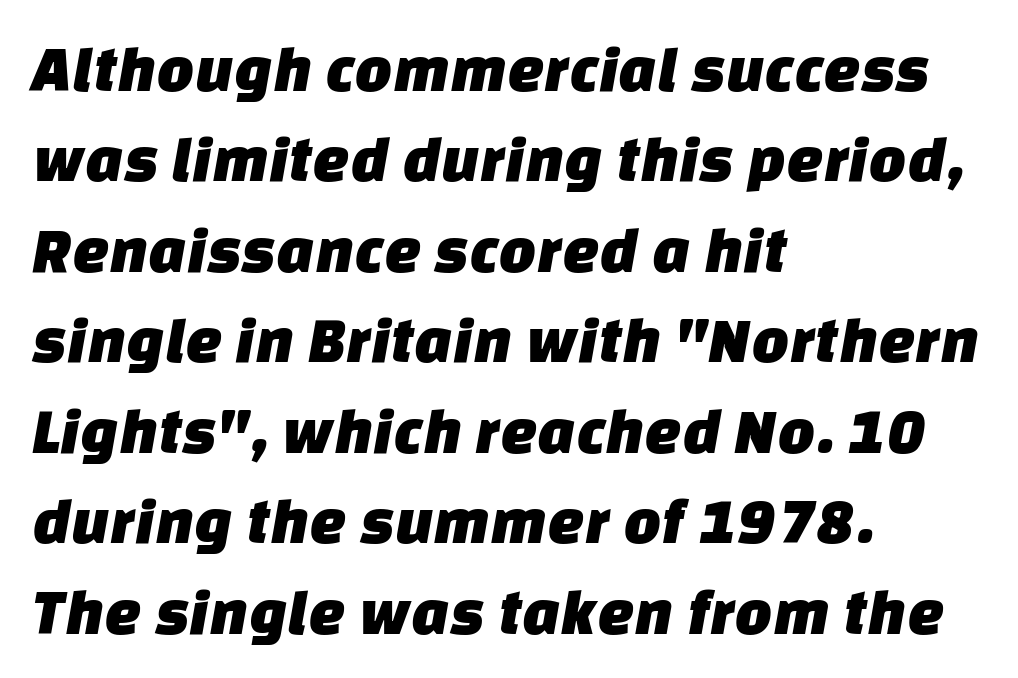
Descender tails drop into unmarked territory. Horizontal bands of white between lines are of average thickness. Serifs: no, the terminals of the letterforms are clean. This sample has the flowing, uneven cadence of proportional lettering. The gaps between neighbouring characters are ordinary and unremarkable.
